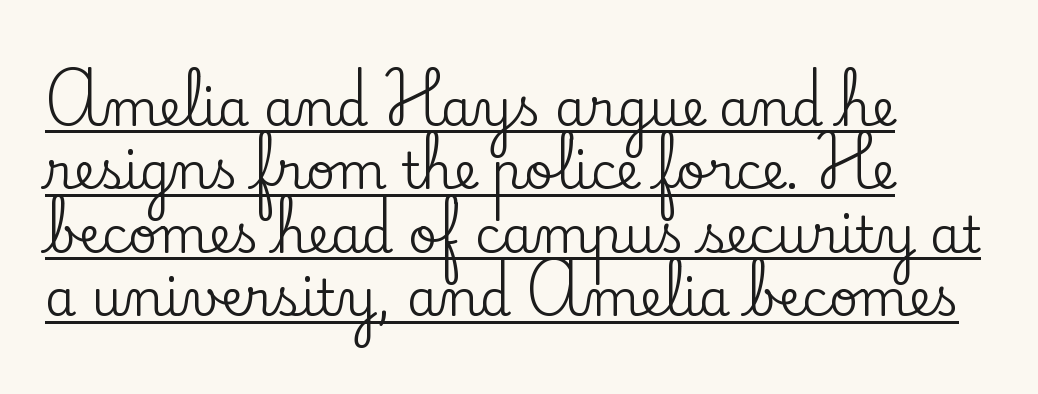
{"serif": "yes", "italic": "no", "width": "normal", "stroke_contrast": "low", "x_height": "small", "monospaced": "no", "underline": "yes", "align": "left", "line_spacing": "normal", "line_spacing_ratio": 1.27, "letter_spacing": "normal", "letter_spacing_em": 0.0, "glyph_px": 50}
